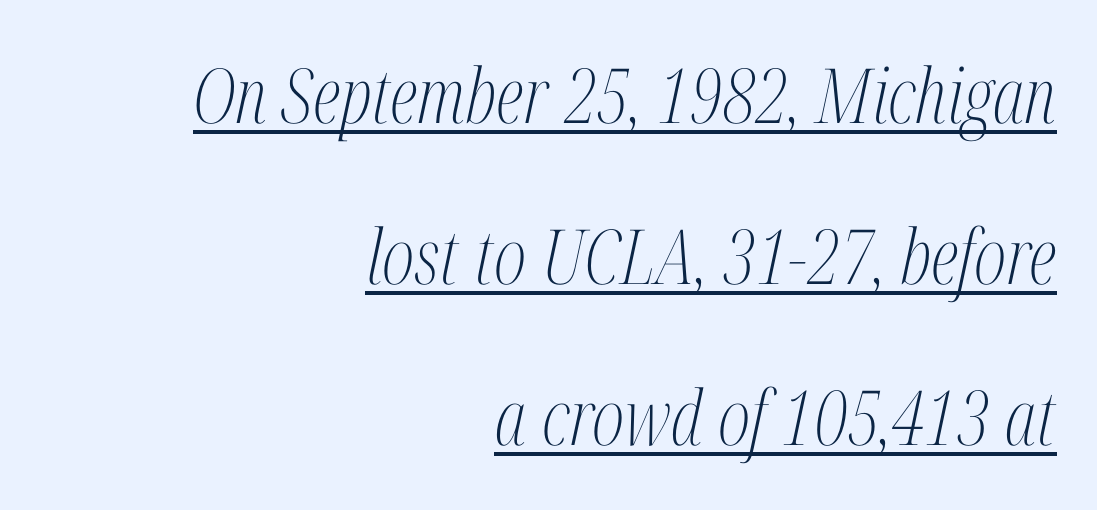
{"serif": "yes", "italic": "yes", "lean": "right", "slant_degrees": 12, "bold": "no", "weight": "light", "width": "condensed", "stroke_contrast": "medium", "x_height": "medium", "monospaced": "no", "underline": "yes", "align": "right", "line_spacing": "loose", "line_spacing_ratio": 2.12, "letter_spacing": "normal", "letter_spacing_em": 0.0, "glyph_px": 76}
